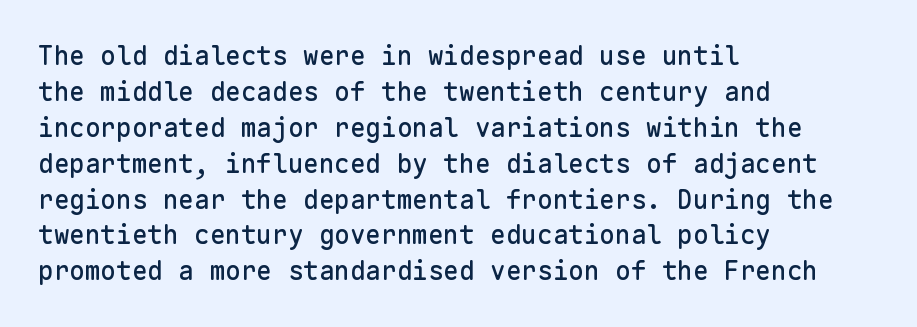
This is roman type, the default non-slanted kind. Standard letterfit; no display-style spreading of the glyphs. Evenly set lines give the paragraph a standard silhouette. The specimen omits any rule beneath the text block's lines. The paragraph shown leans on its left margin.
